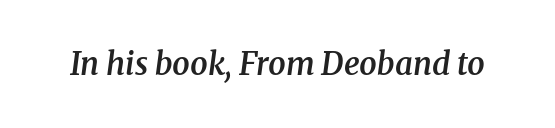
The image shows 31 px semibold serif type, italic (leaning right); set normal letter spacing, not underlined; medium stroke contrast and a medium x-height.
